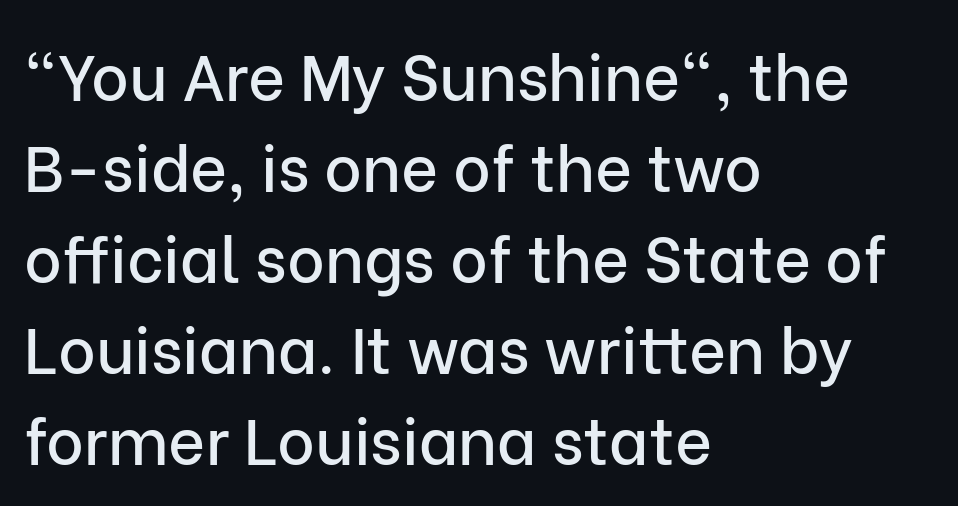
Q: Is the text italic (slanted)? A: No, it is upright.
Q: Is the typeface a serif or a sans-serif typeface? A: Sans-serif.
Q: Is the text underlined? A: No.
Q: How is the paragraph aligned? A: Left-aligned.
Q: Is the spacing between letters normal or unusually wide? A: Normal.
Q: Is the spacing between lines tight, normal or loose? A: Normal.
Q: Width (condensed, normal, or wide)? A: Normal.
Q: Stroke contrast? A: Low.
Q: x-height? A: Medium.
Q: Monospaced? A: No.
